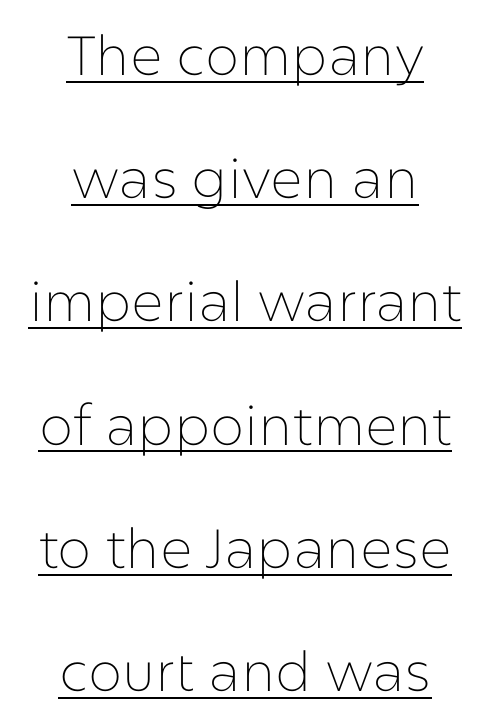
Classification — sans serif. The words here are underlined. The passage shown is not bold in any degree. Widely set lines give the paragraph a tall, airy silhouette.
